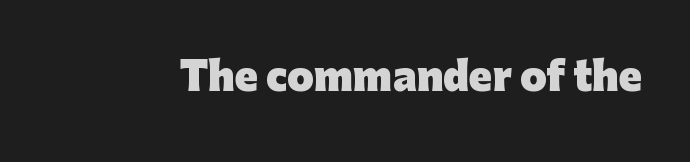
Here the designer chose a conventional face with non-uniform glyph widths. No word sits above an underline. This is roman type, the default non-slanted kind. Look at the tracking — it's just the regular setting, nothing added. Are there feet on the stems? There aren't — it's a sans. Compared with an ordinary text face, these strokes are far heavier — a full bold.
